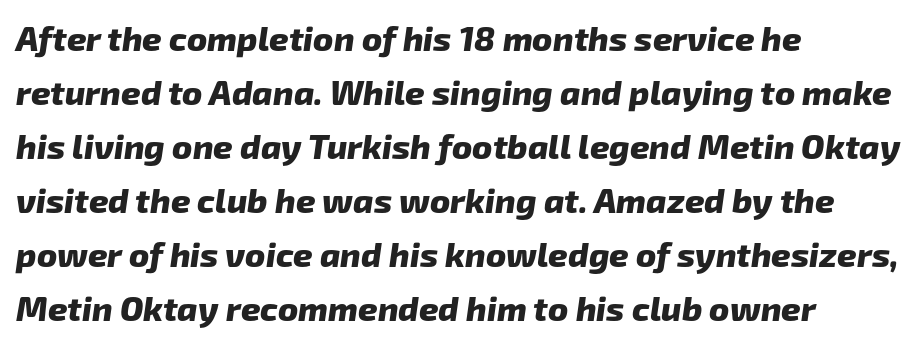
{"serif": "no", "bold": "yes", "weight": "heavy", "width": "normal", "stroke_contrast": "low", "x_height": "medium", "monospaced": "no", "underline": "no", "align": "left", "line_spacing": "normal", "line_spacing_ratio": 1.59, "letter_spacing": "normal", "letter_spacing_em": 0.0, "glyph_px": 34}
